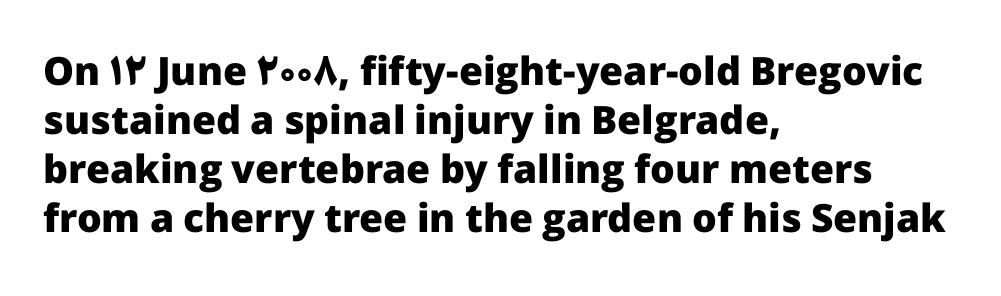
The image shows 39 px heavy sans-serif type, upright; set left-aligned, normal line spacing (1.26x), normal letter spacing, not underlined; low stroke contrast and a medium x-height.
